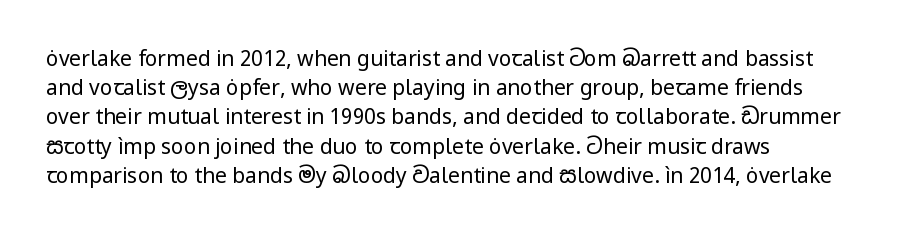
Q: Is the text bold? A: No.
Q: Is the text italic (slanted)? A: No, it is upright.
Q: Is the text underlined? A: No.
Q: How is the paragraph aligned? A: Left-aligned.
Q: Is the spacing between letters normal or unusually wide? A: Normal.
Q: Is the spacing between lines tight, normal or loose? A: Normal.
